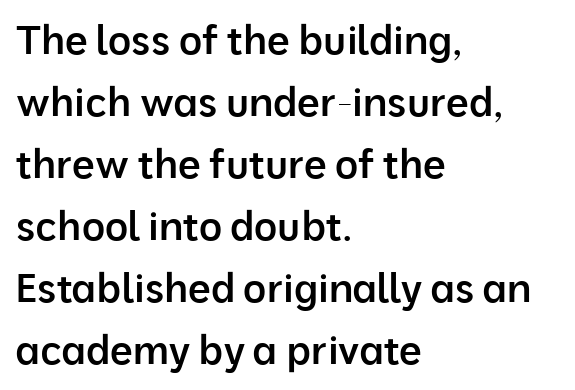
{"serif": "no", "italic": "no", "bold": "semi", "weight": "semibold", "width": "normal", "stroke_contrast": "low", "x_height": "medium", "monospaced": "no", "underline": "no", "align": "left", "line_spacing": "normal", "line_spacing_ratio": 1.55, "letter_spacing": "normal", "letter_spacing_em": 0.0, "glyph_px": 40}
